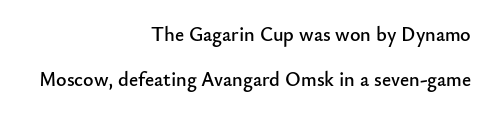
The image shows 20 px text type, upright; set right-aligned, loose line spacing (2.25x), normal letter spacing, not underlined.
